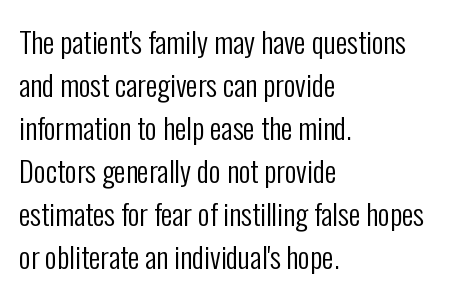
The image shows 29 px regular-weight, condensed sans-serif type, upright; set left-aligned, normal line spacing (1.48x), normal letter spacing, not underlined; low stroke contrast and a medium x-height.
